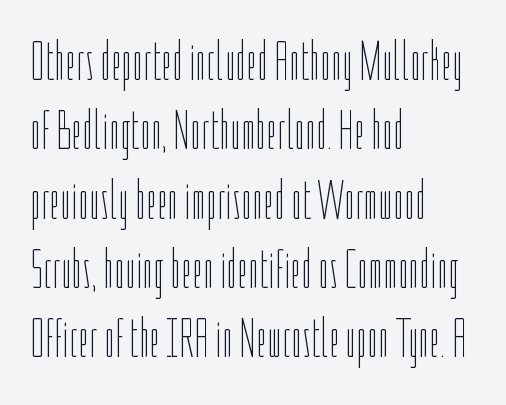
{"italic": "no", "bold": "no", "weight": "thin", "width": "condensed", "stroke_contrast": "low", "x_height": "medium", "monospaced": "no", "underline": "no", "align": "left", "line_spacing": "normal", "line_spacing_ratio": 1.26, "letter_spacing": "normal", "letter_spacing_em": 0.0, "glyph_px": 55}
